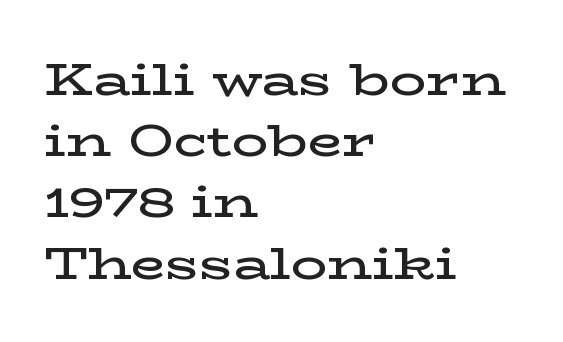
Q: Is the text bold? A: Semi-bold.
Q: Is the text italic (slanted)? A: No, it is upright.
Q: Is the typeface a serif or a sans-serif typeface? A: Serif.
Q: Is the text underlined? A: No.
Q: How is the paragraph aligned? A: Left-aligned.
Q: Is the spacing between letters normal or unusually wide? A: Normal.
Q: Is the spacing between lines tight, normal or loose? A: Normal.
Q: Width (condensed, normal, or wide)? A: Wide.
Q: Stroke contrast? A: Low.
Q: x-height? A: Medium.
Q: Monospaced? A: No.
